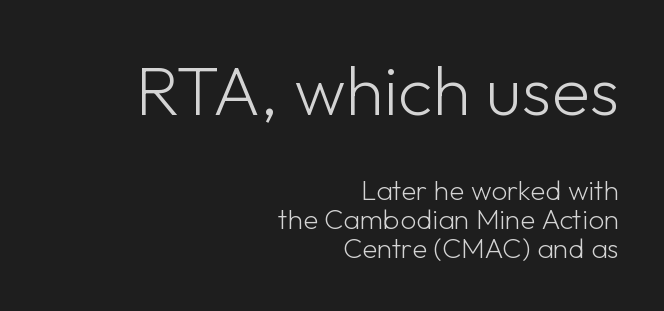
The image shows 70 px light sans-serif type, upright; set right-aligned, tight line spacing (1.02x), normal letter spacing, not underlined; the first (top) block is 2.5x larger; low stroke contrast and a medium x-height.
